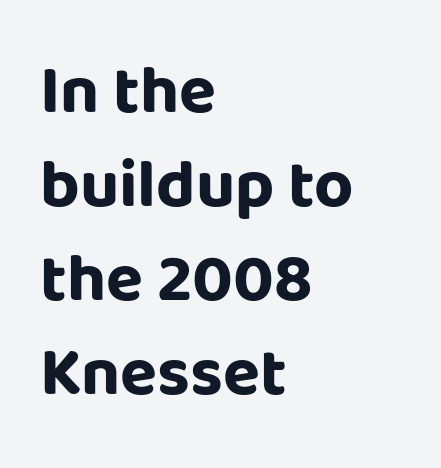
Q: Is the text bold? A: Yes.
Q: Is the text italic (slanted)? A: No, it is upright.
Q: Is the typeface a serif or a sans-serif typeface? A: Sans-serif.
Q: Is the text underlined? A: No.
Q: How is the paragraph aligned? A: Left-aligned.
Q: Is the spacing between letters normal or unusually wide? A: Normal.
Q: Is the spacing between lines tight, normal or loose? A: Normal.
Q: Width (condensed, normal, or wide)? A: Normal.
Q: Stroke contrast? A: Low.
Q: x-height? A: Large.
Q: Monospaced? A: No.
